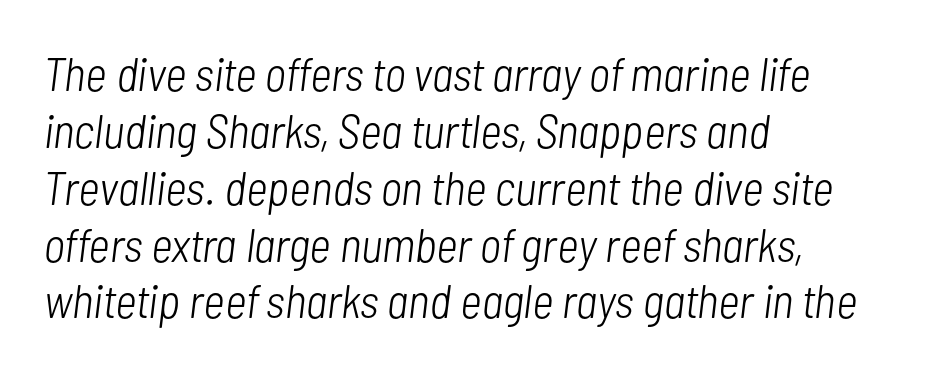
{"italic": "yes", "lean": "right", "slant_degrees": 7, "bold": "no", "weight": "light", "width": "condensed", "stroke_contrast": "low", "x_height": "medium", "monospaced": "no", "underline": "no", "align": "left", "line_spacing_ratio": 1.21, "letter_spacing": "normal", "letter_spacing_em": 0.0, "glyph_px": 47}
